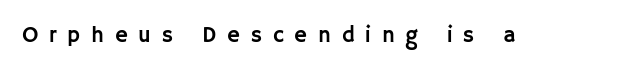
The image shows 22 px text type, upright; set unusually wide letter spacing (+0.49 em), not underlined.
